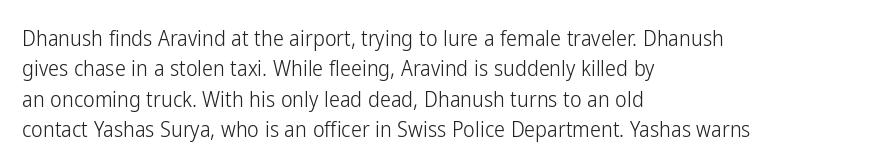
Q: Is the text bold? A: No.
Q: Is the text italic (slanted)? A: No, it is upright.
Q: Is the text underlined? A: No.
Q: How is the paragraph aligned? A: Left-aligned.
Q: Is the spacing between letters normal or unusually wide? A: Normal.
Q: Is the spacing between lines tight, normal or loose? A: Normal.
